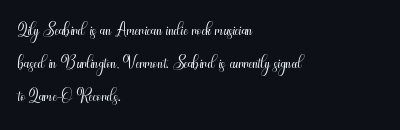
Q: Is the text bold? A: No.
Q: Is the text italic (slanted)? A: Yes.
Q: Is the text underlined? A: No.
Q: How is the paragraph aligned? A: Left-aligned.
Q: Is the spacing between letters normal or unusually wide? A: Normal.
Q: Is the spacing between lines tight, normal or loose? A: Normal.
